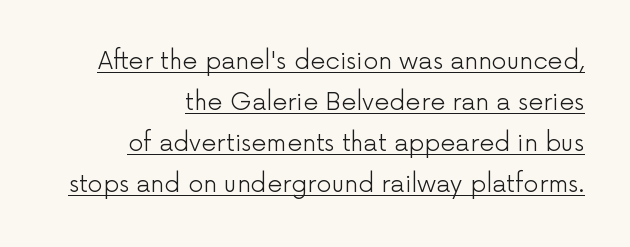
Quick note: underline on. The strokes are not fattened; the text isn't bold. Notice how the passage keeps a crisp vertical edge on the right only. If you drew a line through each stem, it would be perfectly vertical.
